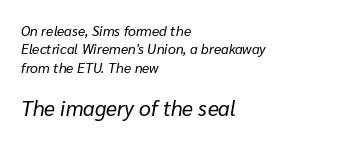
Q: Is the text bold? A: No.
Q: Is the text italic (slanted)? A: Yes, it leans right by about 10 degrees.
Q: Is the text underlined? A: No.
Q: How is the paragraph aligned? A: Left-aligned.
Q: Is the spacing between letters normal or unusually wide? A: Normal.
Q: Is the spacing between lines tight, normal or loose? A: Normal.
Q: Which block of text is set in a larger size, the first (top) or the second (bottom)? A: The second (bottom) one.
